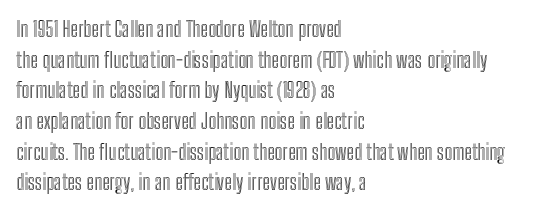
Style check: upright. Quick note: interline space is typical. This sample uses plain, unmodified letter spacing. In CSS terms this would be text-align: left.
